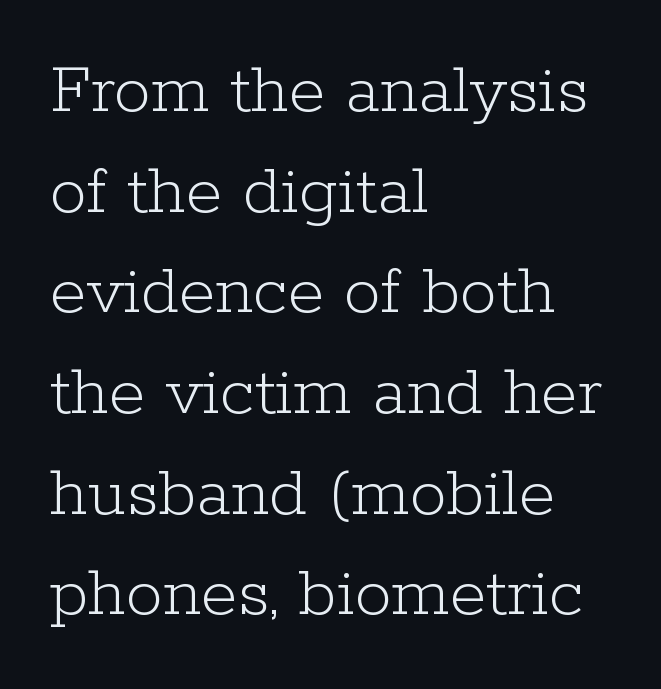
Weight: not bold — regular or lighter. Each word holds together tightly as a unit, with standard inter-letter gaps. In CSS terms this would be text-align: left. These lines are composed in type with serifs.
